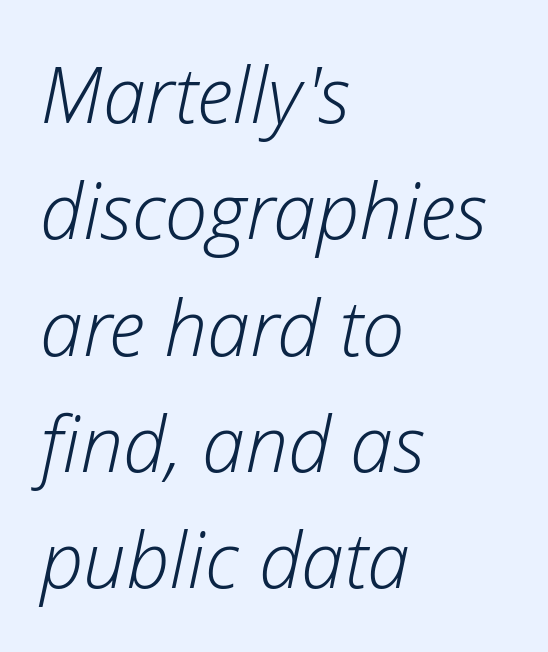
Q: Is the text bold? A: No.
Q: Is the text italic (slanted)? A: Yes, it leans right by about 12 degrees.
Q: Is the text underlined? A: No.
Q: How is the paragraph aligned? A: Left-aligned.
Q: Is the spacing between letters normal or unusually wide? A: Normal.
Q: Is the spacing between lines tight, normal or loose? A: Normal.
Q: Width (condensed, normal, or wide)? A: Normal.
Q: Stroke contrast? A: Low.
Q: x-height? A: Medium.
Q: Monospaced? A: No.
